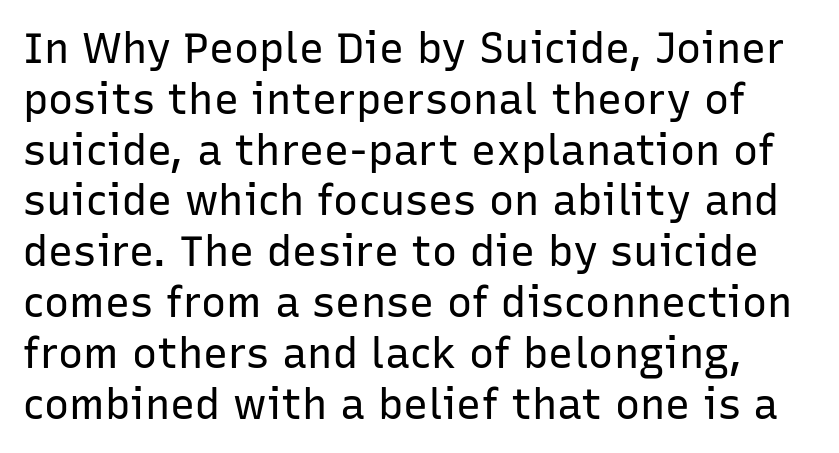
Type style note: lacks serifs. The passage shown is not bold in any degree. Nobody drew a line under any word here. Nobody touched the tracking dial on this one. Quick note: not italic, upright. These lines are rendered in a variable-pitch font.
